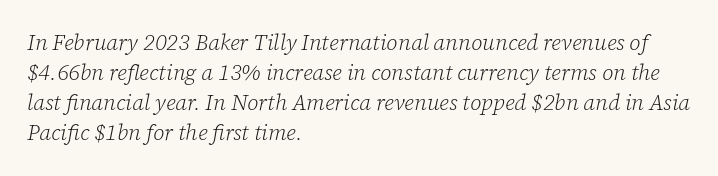
The image shows 22 px text type, italic (leaning right); set left-aligned, normal line spacing (1.37x), normal letter spacing, not underlined.
